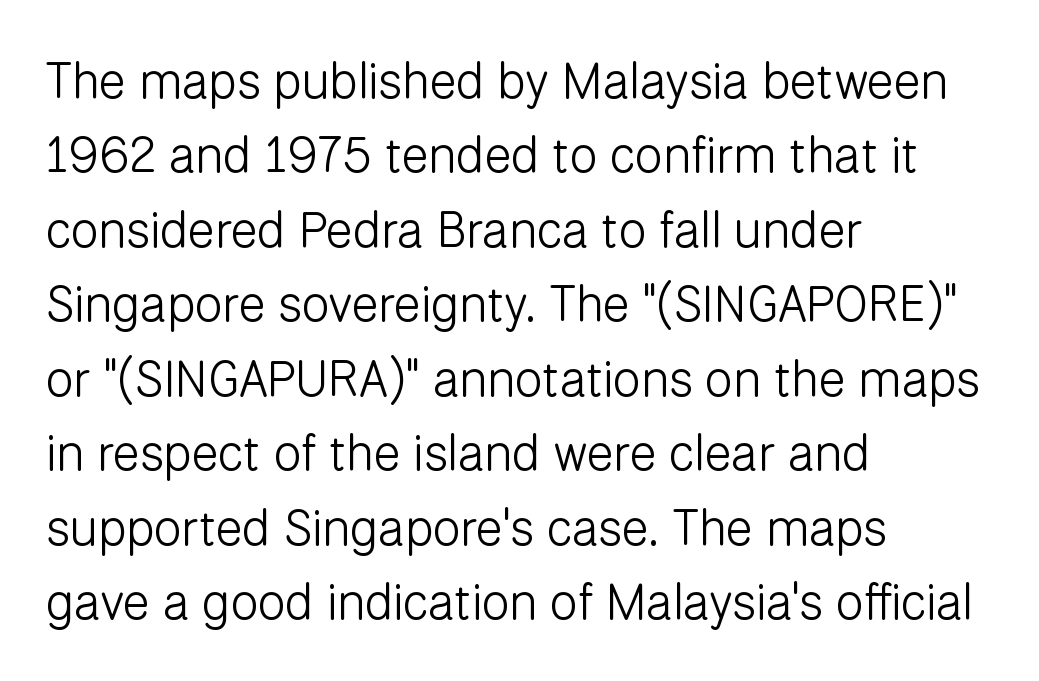
Vertical spacing — default. Quick note: underline off. Italic: no, the glyphs are upright roman. A light-to-regular cut is what we see here.
